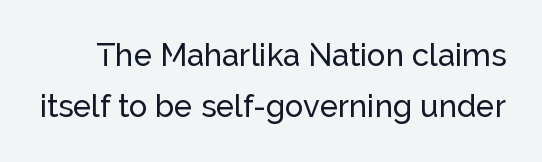
Q: Is the text italic (slanted)? A: No, it is upright.
Q: Is the typeface a serif or a sans-serif typeface? A: Sans-serif.
Q: Is the text underlined? A: No.
Q: Is the spacing between letters normal or unusually wide? A: Normal.
Q: Is the spacing between lines tight, normal or loose? A: Normal.
Q: Width (condensed, normal, or wide)? A: Normal.
Q: Stroke contrast? A: Low.
Q: x-height? A: Medium.
Q: Monospaced? A: No.
